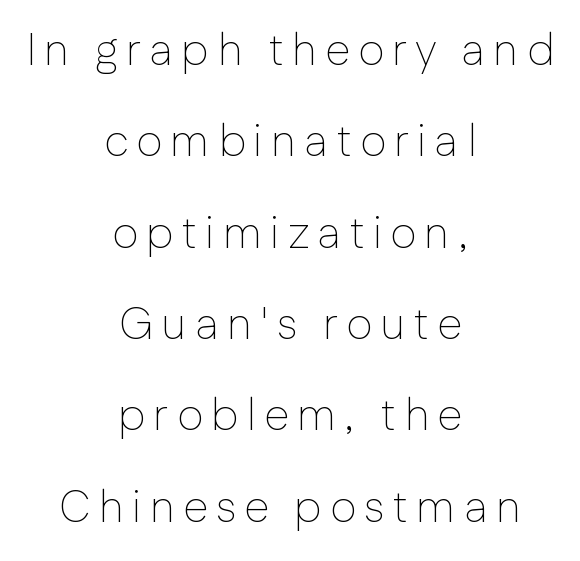
Q: Is the text bold? A: No.
Q: Is the text italic (slanted)? A: No, it is upright.
Q: Is the typeface a serif or a sans-serif typeface? A: Sans-serif.
Q: Is the text underlined? A: No.
Q: How is the paragraph aligned? A: Centered.
Q: Is the spacing between lines tight, normal or loose? A: Loose.
Q: Width (condensed, normal, or wide)? A: Normal.
Q: Stroke contrast? A: Low.
Q: x-height? A: Medium.
Q: Monospaced? A: No.
